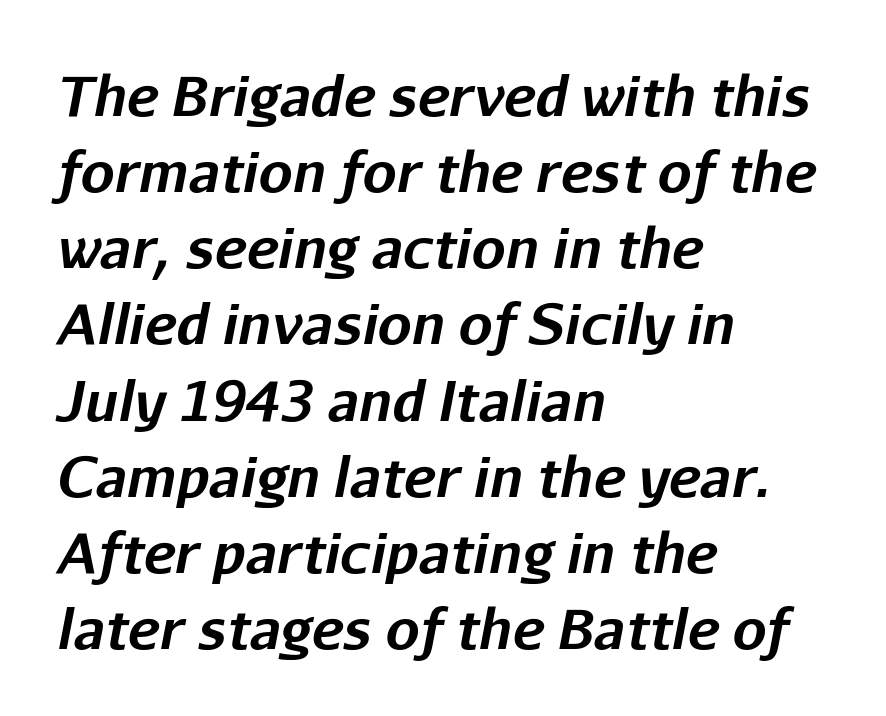
Q: Is the text bold? A: Yes.
Q: Is the text italic (slanted)? A: Yes, it leans right by about 11 degrees.
Q: Is the text underlined? A: No.
Q: How is the paragraph aligned? A: Left-aligned.
Q: Is the spacing between letters normal or unusually wide? A: Normal.
Q: Is the spacing between lines tight, normal or loose? A: Normal.
Q: Width (condensed, normal, or wide)? A: Normal.
Q: Stroke contrast? A: Low.
Q: x-height? A: Medium.
Q: Monospaced? A: No.
